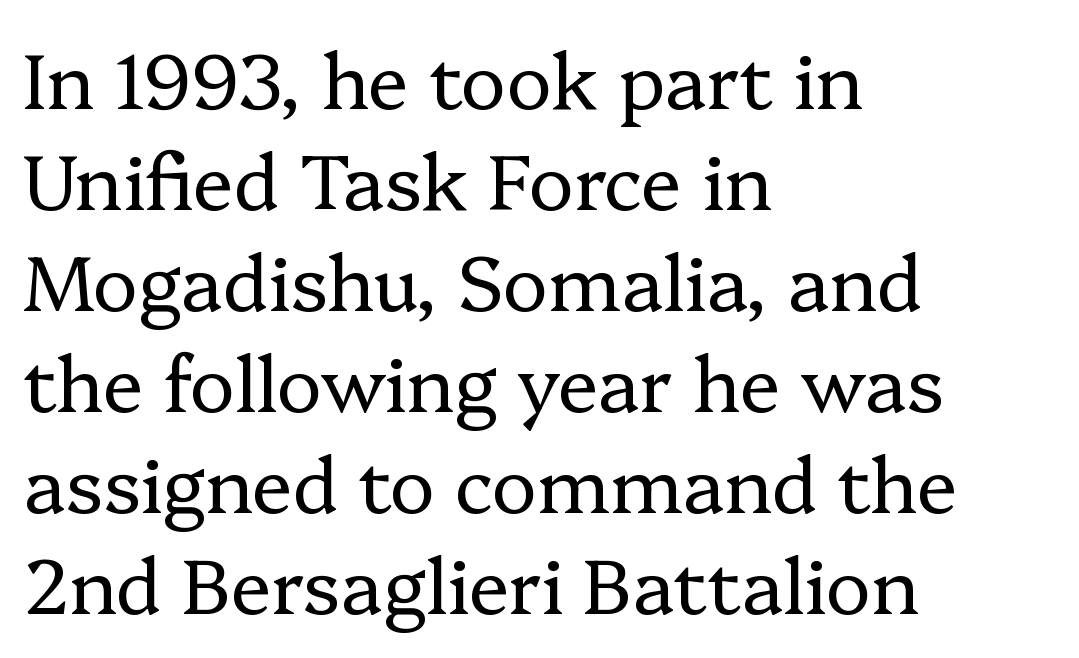
Q: Is the text bold? A: No.
Q: Is the text italic (slanted)? A: No, it is upright.
Q: Is the typeface a serif or a sans-serif typeface? A: Serif.
Q: Is the text underlined? A: No.
Q: How is the paragraph aligned? A: Left-aligned.
Q: Is the spacing between letters normal or unusually wide? A: Normal.
Q: Is the spacing between lines tight, normal or loose? A: Normal.
Q: Width (condensed, normal, or wide)? A: Normal.
Q: Stroke contrast? A: Low.
Q: x-height? A: Medium.
Q: Monospaced? A: No.
